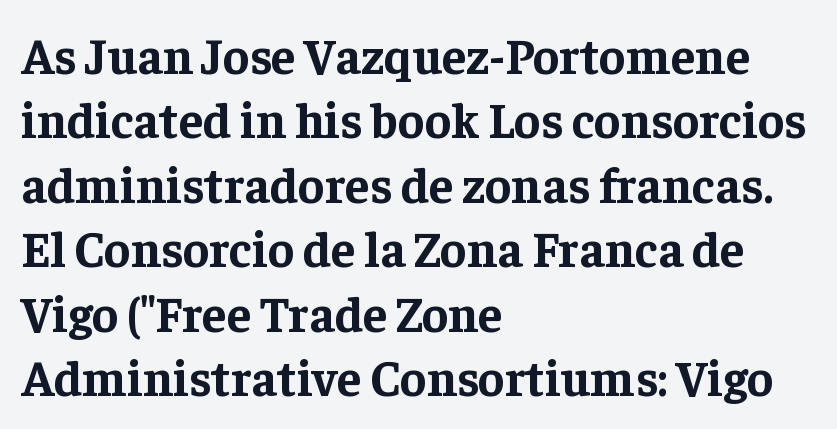
How would I describe the line gaps? Plain and ordinary. The typography opts for an upright posture over an oblique one. Alignment: flush left. The face used here has the dense, thick strokes of a bold.
